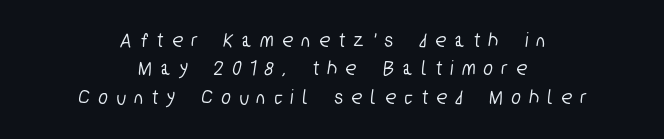
Neither beginnings nor endings align; midpoints do. Glance below the letters and you will spot only blank space. You could only call the tracking loose — the letters float apart. The rendering uses a moderate line-height, typical for paragraphs.
